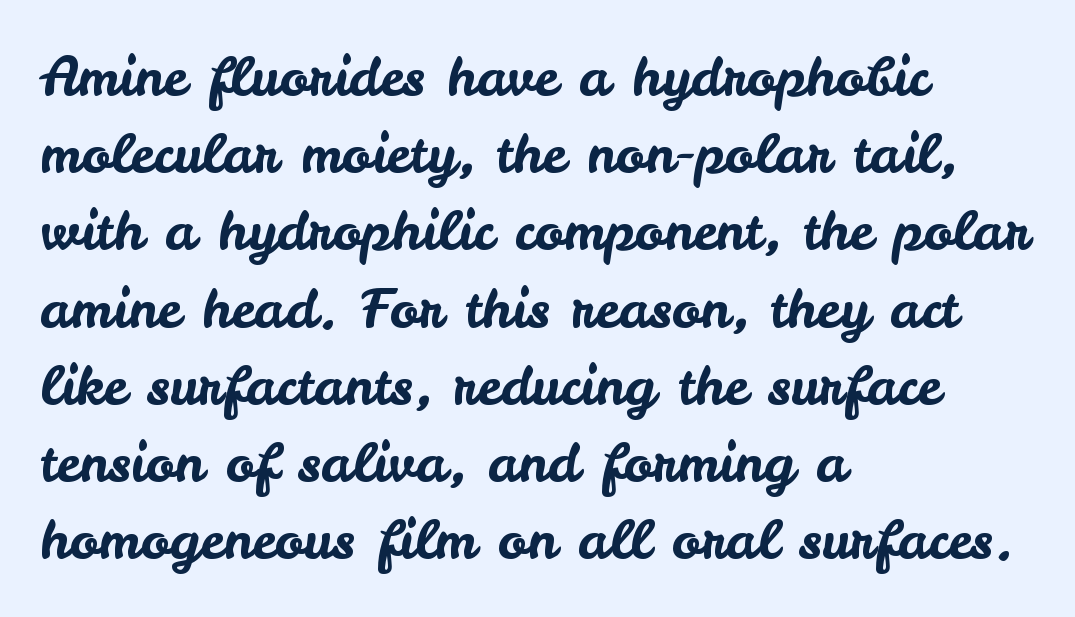
{"serif": "no", "width": "normal", "stroke_contrast": "low", "x_height": "small", "monospaced": "no", "underline": "no", "align": "left", "line_spacing": "normal", "line_spacing_ratio": 1.43, "letter_spacing": "normal", "letter_spacing_em": 0.0, "glyph_px": 54}
